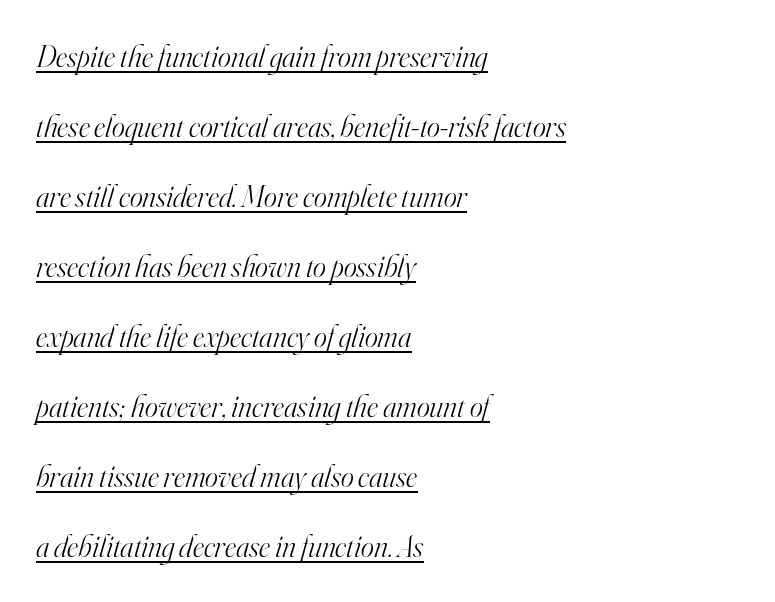
The image shows 31 px light serif type, italic (leaning right); set left-aligned, loose line spacing (2.26x), normal letter spacing, underlined; high stroke contrast and a small x-height.
